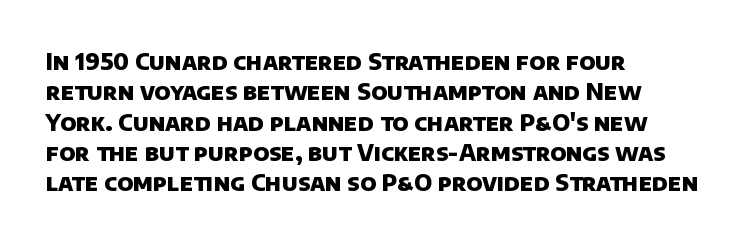
{"bold": "yes", "underline": "no", "align": "left", "line_spacing": "normal", "line_spacing_ratio": 1.32, "letter_spacing": "normal", "letter_spacing_em": 0.0, "glyph_px": 23}
